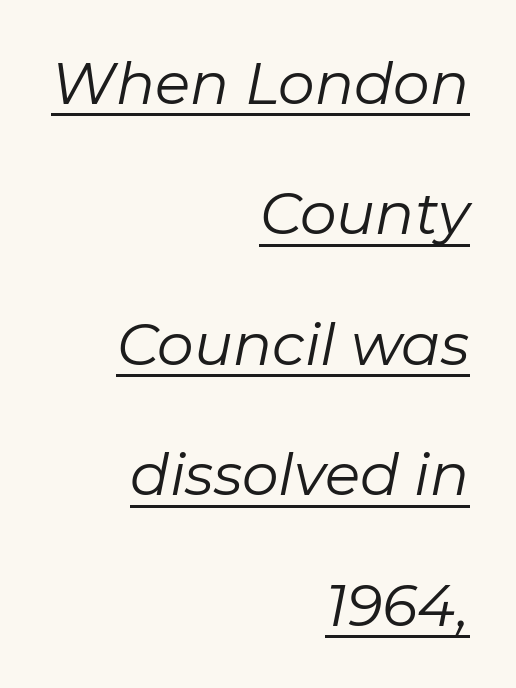
Q: Is the text bold? A: No.
Q: Is the text italic (slanted)? A: Yes, it leans right by about 11 degrees.
Q: Is the text underlined? A: Yes.
Q: How is the paragraph aligned? A: Right-aligned.
Q: Is the spacing between letters normal or unusually wide? A: Normal.
Q: Is the spacing between lines tight, normal or loose? A: Loose.
Q: Width (condensed, normal, or wide)? A: Normal.
Q: Stroke contrast? A: Low.
Q: x-height? A: Medium.
Q: Monospaced? A: No.
